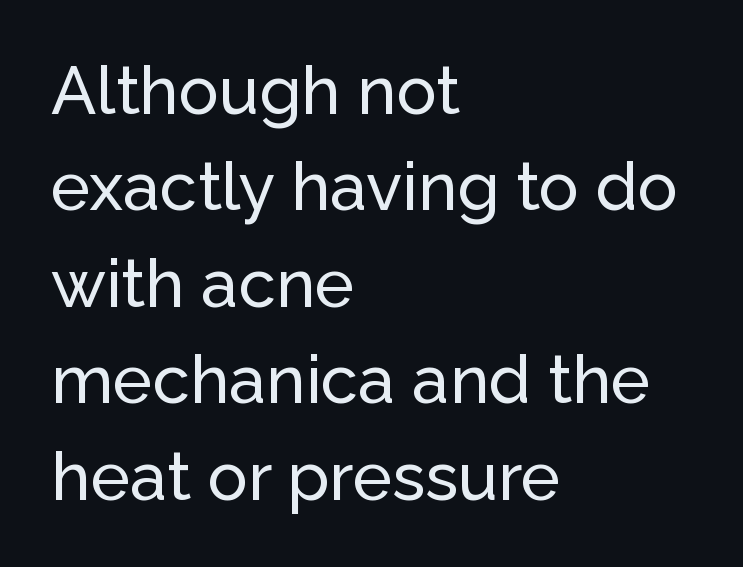
The image shows 67 px sans-serif type, upright; set left-aligned, normal line spacing (1.44x), normal letter spacing, not underlined; low stroke contrast and a medium x-height.
